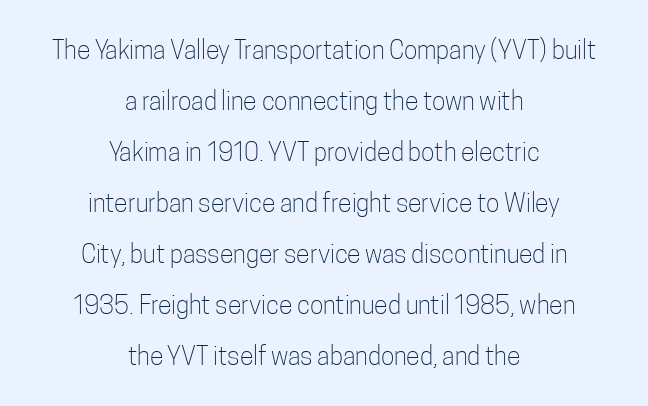
A great deal of white space separates one row of letters from the next. The tracking reads as untouched default to a designer's eye. A clean baseline with only descenders dipping below it. Each line is balanced around a shared central axis.
